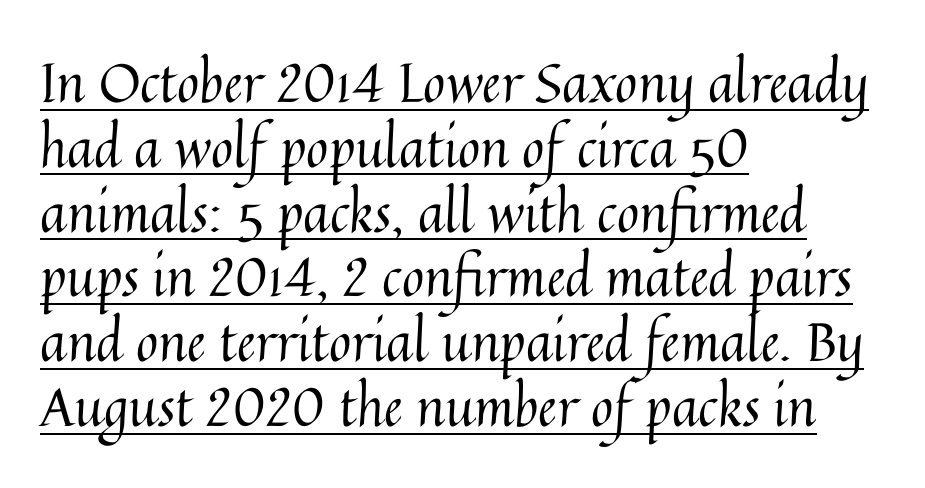
The image shows 54 px regular-weight type; set left-aligned, line spacing 1.2x, normal letter spacing, underlined; medium stroke contrast and a medium x-height.
